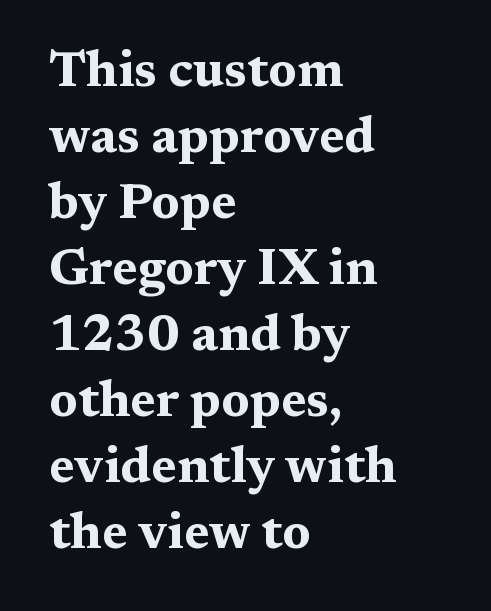
The image shows 50 px bold, wide serif type, upright; set left-aligned, normal line spacing (1.32x), normal letter spacing, not underlined; medium stroke contrast and a medium x-height.
